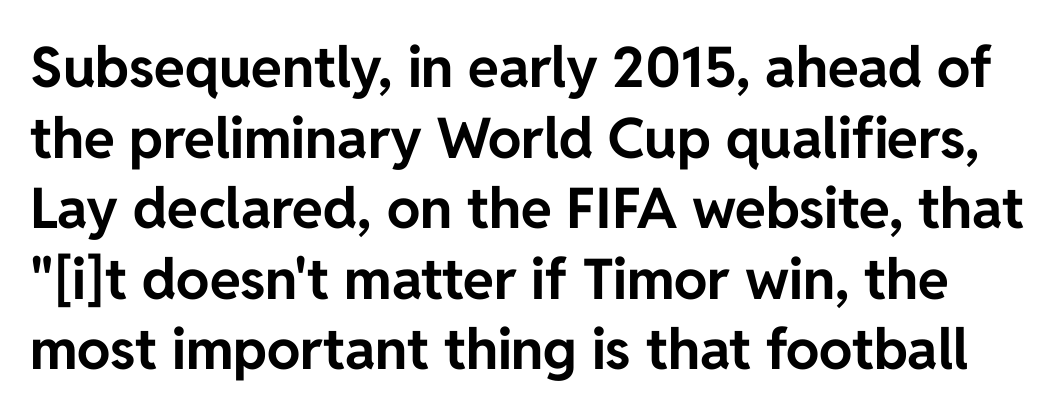
Rule under the text: the space is simply empty. Vertical spacing — default. Students, note that the glyphs here touch the page at normal intervals. These lines carry a lot of weight — the face is fully bold.
